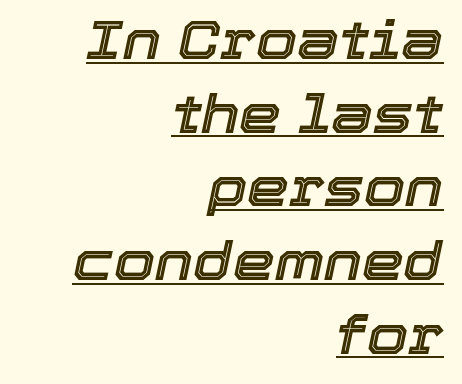
The image shows 53 px text type, italic (leaning right); set right-aligned, normal line spacing (1.39x), normal letter spacing, underlined; a medium x-height.
